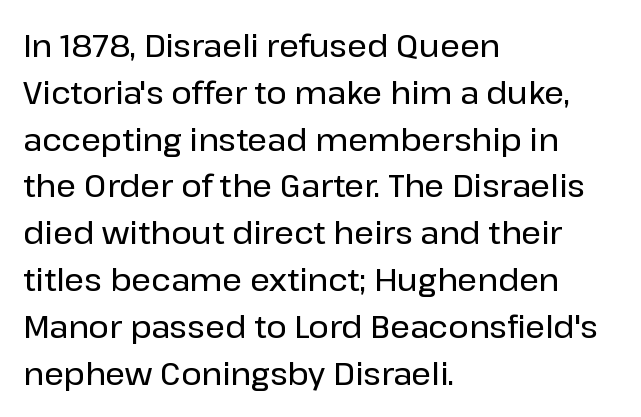
The image shows 31 px sans-serif type, upright; set left-aligned, normal line spacing (1.51x), normal letter spacing, not underlined; low stroke contrast and a medium x-height.
